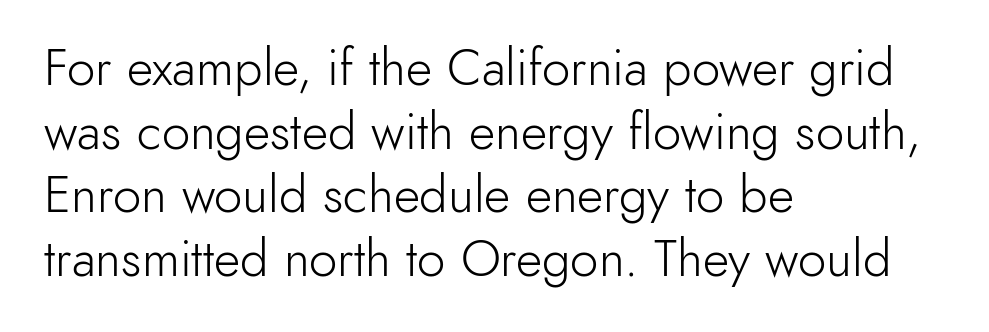
{"serif": "no", "italic": "no", "bold": "no", "weight": "light", "width": "normal", "x_height": "small", "monospaced": "no", "underline": "no", "align": "left", "line_spacing": "normal", "line_spacing_ratio": 1.25, "letter_spacing": "normal", "letter_spacing_em": 0.0, "glyph_px": 51}
